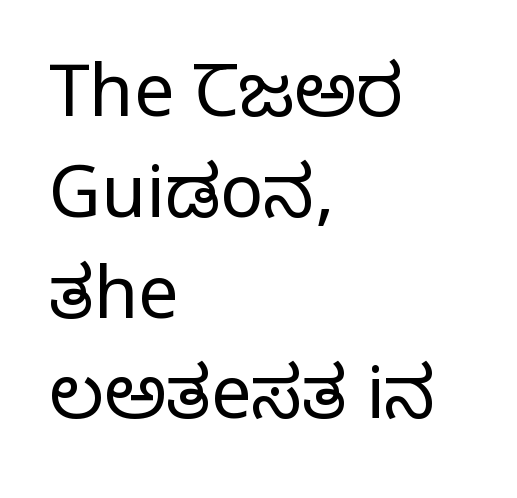
Q: Is the text bold? A: No.
Q: Is the text italic (slanted)? A: No, it is upright.
Q: Is the typeface a serif or a sans-serif typeface? A: Serif.
Q: Is the text underlined? A: No.
Q: How is the paragraph aligned? A: Left-aligned.
Q: Is the spacing between letters normal or unusually wide? A: Normal.
Q: Is the spacing between lines tight, normal or loose? A: Normal.
Q: Width (condensed, normal, or wide)? A: Normal.
Q: Stroke contrast? A: Low.
Q: x-height? A: Large.
Q: Monospaced? A: No.
